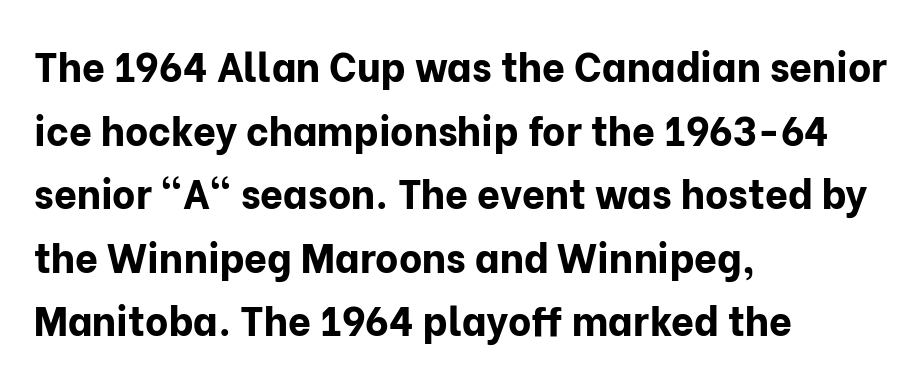
Decoration check: the copy has no underline. The sample has been set heavy, in full bold. Letter spacing: default. Upright lettering throughout.
